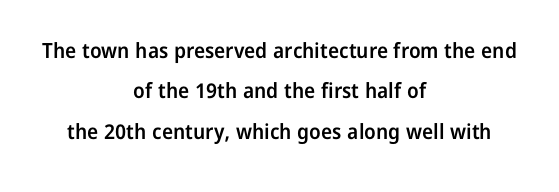
The image shows 21 px text type, upright; set centered, loose line spacing (1.92x), normal letter spacing, not underlined.
